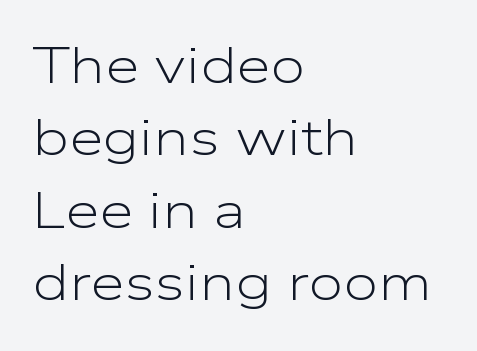
Honestly, the letter spacing is just normal — you wouldn't notice it. Vertical spacing — default. The typesetter chose a ragged-right arrangement here. Is this a heavy cut? Hardly; it is regular or lighter. No word sits above an underline.
